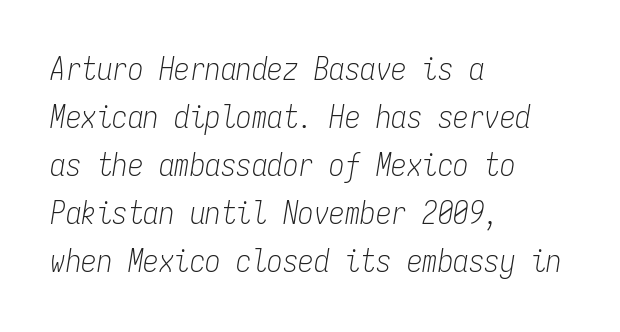
{"italic": "yes", "lean": "right", "slant_degrees": 9, "bold": "no", "weight": "light", "width": "condensed", "stroke_contrast": "low", "x_height": "medium", "monospaced": "yes", "underline": "no", "align": "left", "line_spacing": "normal", "line_spacing_ratio": 1.55, "letter_spacing": "normal", "letter_spacing_em": 0.0, "glyph_px": 31}
